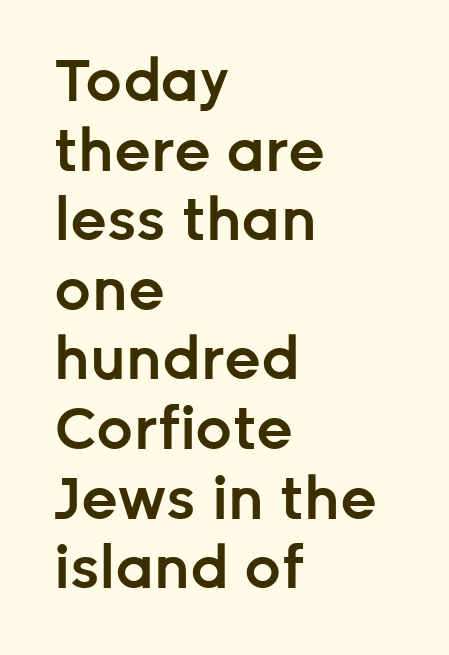
{"serif": "no", "italic": "no", "bold": "semi", "weight": "semibold", "width": "normal", "stroke_contrast": "low", "x_height": "medium", "monospaced": "no", "underline": "no", "align": "left", "line_spacing_ratio": 1.2, "letter_spacing": "normal", "letter_spacing_em": 0.0, "glyph_px": 58}
